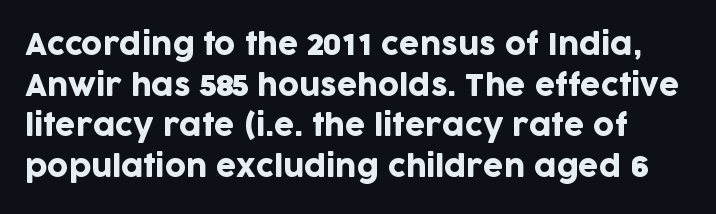
The image shows 29 px sans-serif type, upright; set normal line spacing (1.4x), normal letter spacing, not underlined; low stroke contrast and a large x-height.
